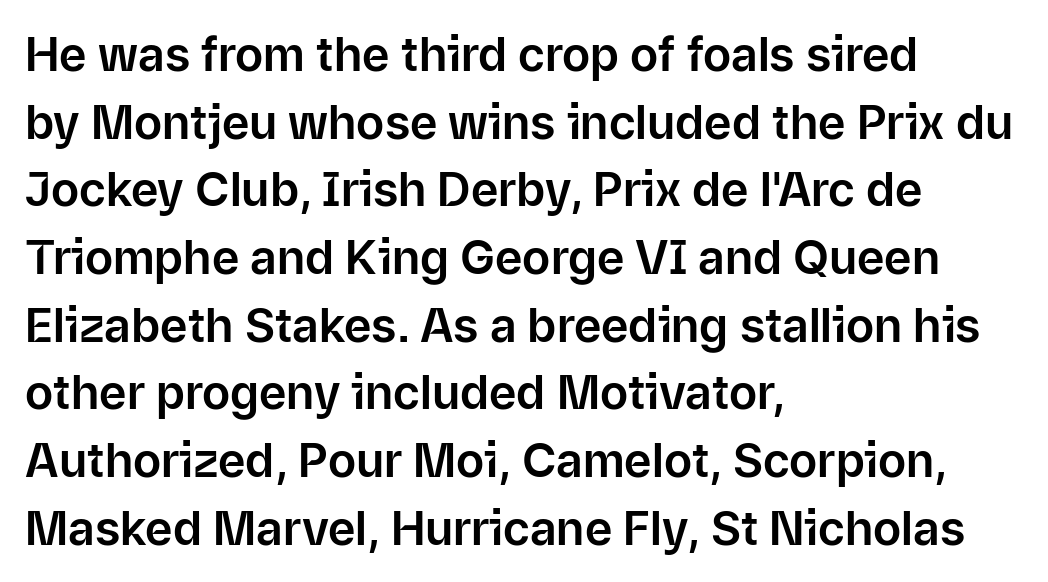
{"serif": "no", "italic": "no", "width": "normal", "stroke_contrast": "low", "x_height": "medium", "monospaced": "no", "underline": "no", "align": "left", "line_spacing": "normal", "line_spacing_ratio": 1.44, "letter_spacing": "normal", "letter_spacing_em": 0.0, "glyph_px": 47}
